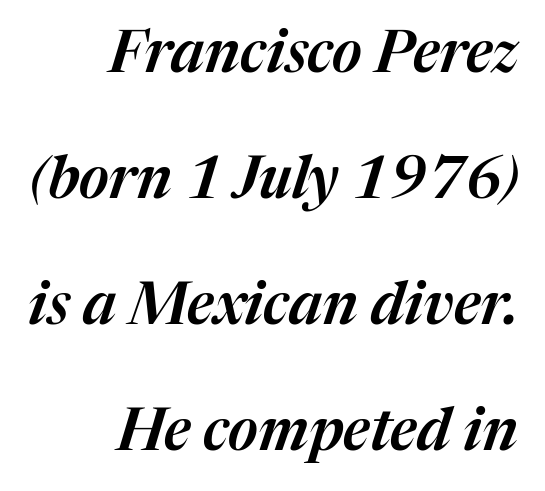
Q: Is the text italic (slanted)? A: Yes, it leans right by about 17 degrees.
Q: Is the text underlined? A: No.
Q: How is the paragraph aligned? A: Right-aligned.
Q: Is the spacing between letters normal or unusually wide? A: Normal.
Q: Is the spacing between lines tight, normal or loose? A: Loose.
Q: Width (condensed, normal, or wide)? A: Normal.
Q: Stroke contrast? A: Medium.
Q: x-height? A: Medium.
Q: Monospaced? A: No.
